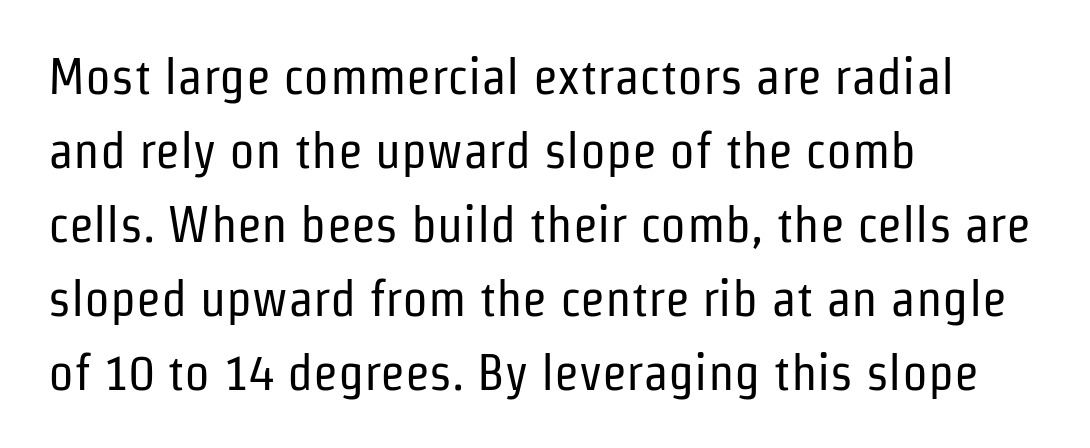
Q: Is the text bold? A: No.
Q: Is the text italic (slanted)? A: No, it is upright.
Q: Is the typeface a serif or a sans-serif typeface? A: Sans-serif.
Q: Is the text underlined? A: No.
Q: How is the paragraph aligned? A: Left-aligned.
Q: Is the spacing between letters normal or unusually wide? A: Normal.
Q: Is the spacing between lines tight, normal or loose? A: Normal.
Q: Width (condensed, normal, or wide)? A: Condensed.
Q: Stroke contrast? A: Low.
Q: x-height? A: Medium.
Q: Monospaced? A: No.
